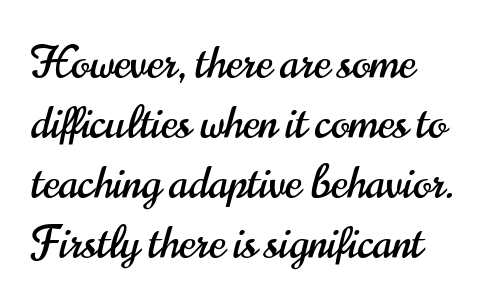
The image shows 44 px condensed sans-serif type; set left-aligned, normal line spacing (1.36x), normal letter spacing, not underlined; high stroke contrast and a small x-height.
